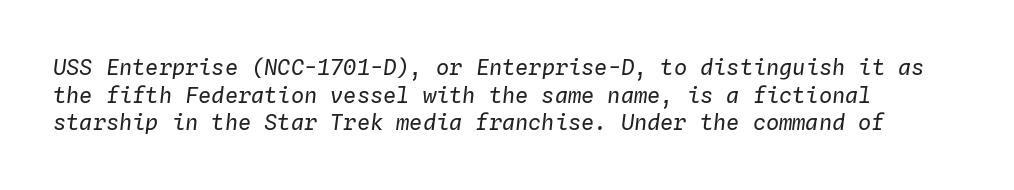
Q: Is the text bold? A: No.
Q: Is the text italic (slanted)? A: Yes, it leans right by about 4 degrees.
Q: Is the text underlined? A: No.
Q: Is the spacing between letters normal or unusually wide? A: Normal.
Q: Is the spacing between lines tight, normal or loose? A: Normal.
